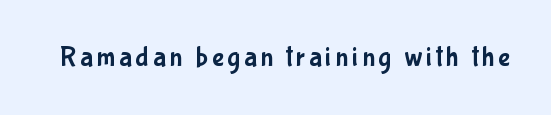
Q: Is the text italic (slanted)? A: No, it is upright.
Q: Is the typeface a serif or a sans-serif typeface? A: Sans-serif.
Q: Is the text underlined? A: No.
Q: Width (condensed, normal, or wide)? A: Condensed.
Q: Stroke contrast? A: Low.
Q: x-height? A: Medium.
Q: Monospaced? A: No.
